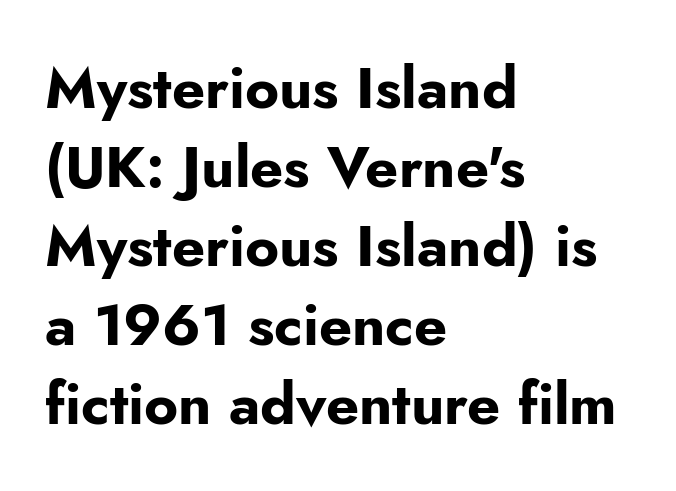
Between one letter and the next there's only the usual sliver of space. To sum up the face: it is a sans, with no serifs. Stroke thickness is high; the sample reads as a true bold. Check the space under the baseline: it is left empty.
